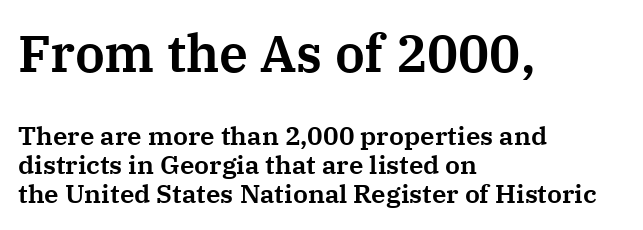
Q: Is the text italic (slanted)? A: No, it is upright.
Q: Is the typeface a serif or a sans-serif typeface? A: Serif.
Q: Is the text underlined? A: No.
Q: How is the paragraph aligned? A: Left-aligned.
Q: Is the spacing between letters normal or unusually wide? A: Normal.
Q: Is the spacing between lines tight, normal or loose? A: Tight.
Q: Which block of text is set in a larger size, the first (top) or the second (bottom)? A: The first (top) one.
Q: Width (condensed, normal, or wide)? A: Normal.
Q: Stroke contrast? A: Medium.
Q: x-height? A: Medium.
Q: Monospaced? A: No.
